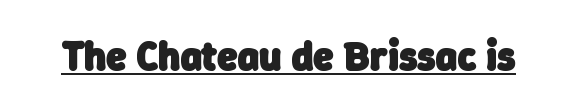
{"serif": "no", "bold": "yes", "weight": "heavy", "width": "normal", "stroke_contrast": "low", "x_height": "medium", "monospaced": "no", "underline": "yes", "letter_spacing": "normal", "letter_spacing_em": 0.0, "glyph_px": 41}
